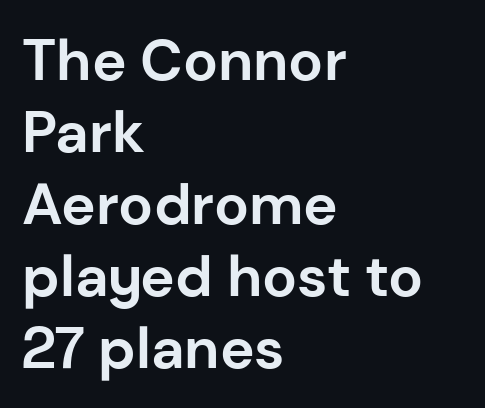
The image shows 58 px bold sans-serif type, upright; set left-aligned, line spacing 1.24x, normal letter spacing, not underlined; low stroke contrast and a medium x-height.
